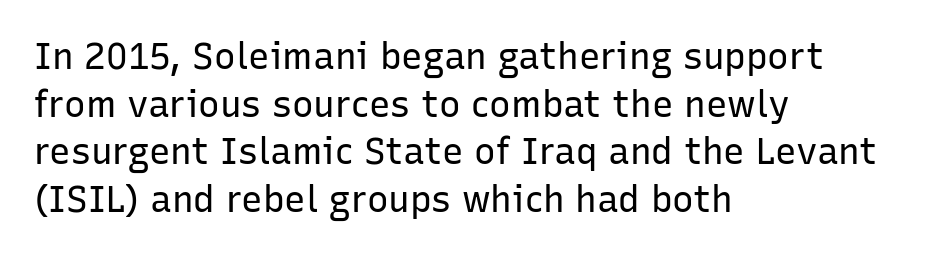
Observe the absence of serifs on each vertical stroke in this sample. Notice how descenders clear the ascenders below comfortably — that's standard leading. Line starts are locked; line ends wander. A typesetter would call this proportional, since set widths differ per character. The passage shown is not underscored anywhere. A typesetter would mark this as roman, not italic.
